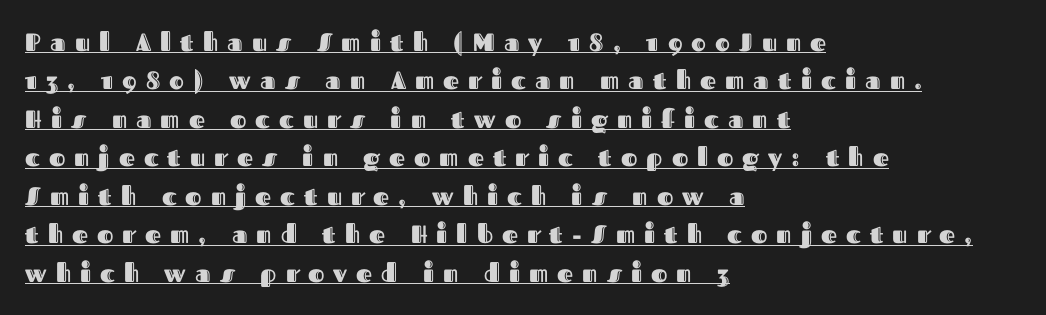
Q: Is the text italic (slanted)? A: No, it is upright.
Q: Is the text underlined? A: Yes.
Q: How is the paragraph aligned? A: Left-aligned.
Q: Is the spacing between letters normal or unusually wide? A: Unusually wide.
Q: Is the spacing between lines tight, normal or loose? A: Normal.
